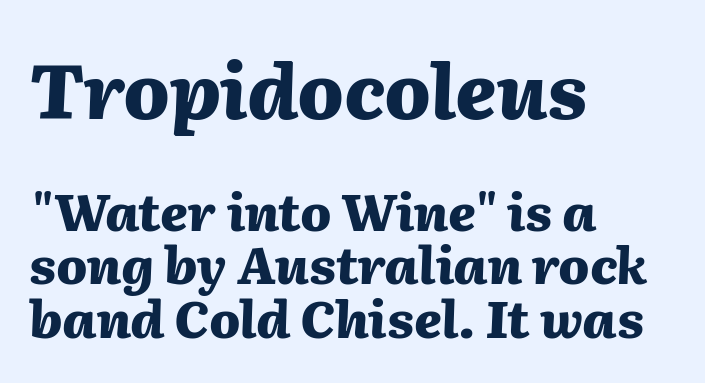
{"italic": "yes", "lean": "right", "slant_degrees": 2, "bold": "yes", "weight": "heavy", "width": "normal", "stroke_contrast": "medium", "x_height": "medium", "monospaced": "no", "underline": "no", "align": "left", "line_spacing": "tight", "line_spacing_ratio": 1.05, "letter_spacing": "normal", "letter_spacing_em": 0.0, "larger_block": "first", "size_ratio": 1.49, "glyph_px": 76}
